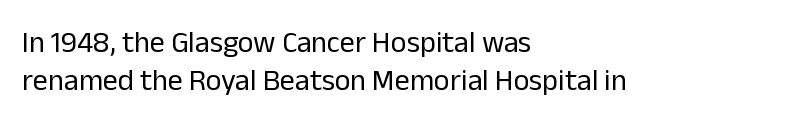
The image shows 30 px regular-weight sans-serif type, upright; set left-aligned, normal line spacing (1.28x), normal letter spacing, not underlined; low stroke contrast and a medium x-height.
